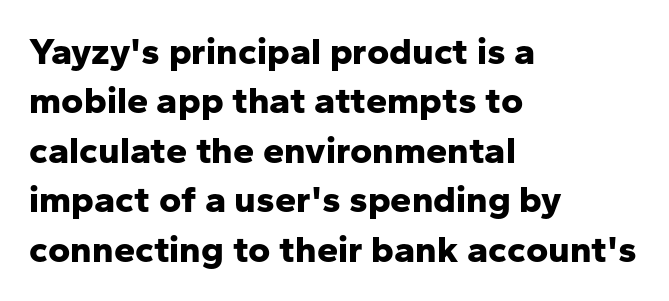
Here the glyphs are tracked normally, forming tight word shapes. What weight is shown? A full bold with thick strokes. Does the leading feel generous? No, just average. The compositor pushed each line to the left boundary.
